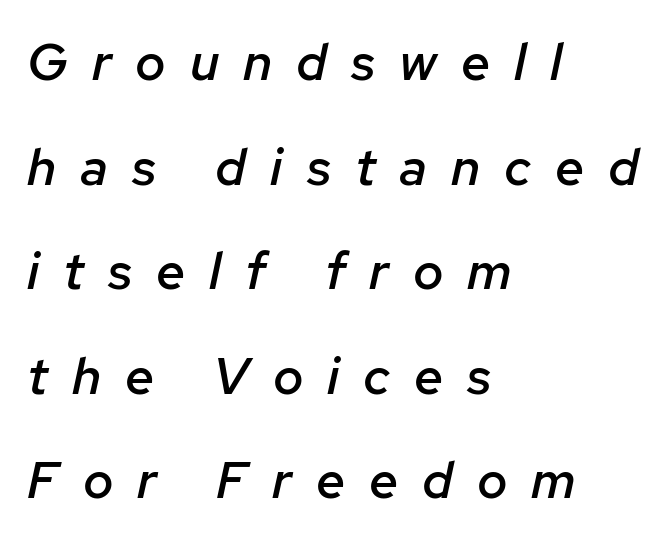
{"italic": "yes", "lean": "right", "slant_degrees": 12, "bold": "semi", "weight": "semibold", "width": "normal", "stroke_contrast": "low", "x_height": "medium", "monospaced": "no", "underline": "no", "align": "left", "line_spacing": "loose", "line_spacing_ratio": 2.01, "letter_spacing": "wide", "letter_spacing_em": 0.46, "glyph_px": 52}
